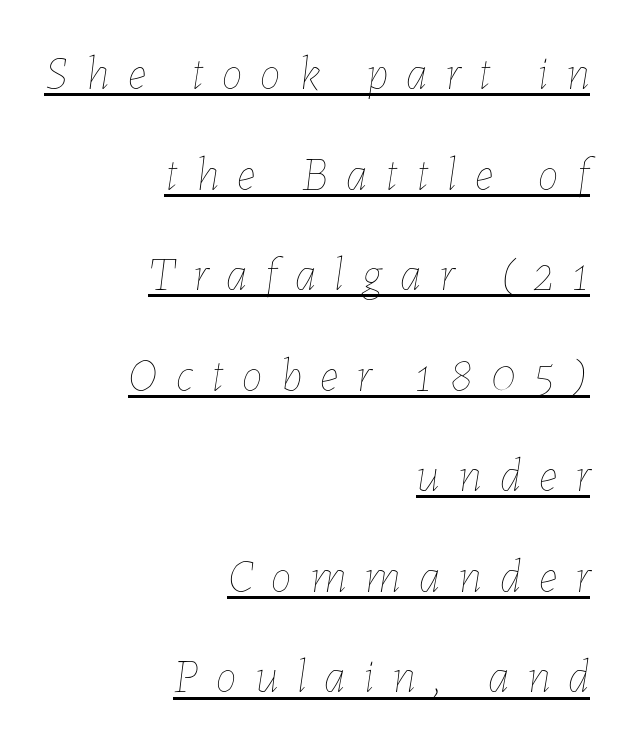
{"italic": "yes", "lean": "right", "slant_degrees": 7, "bold": "no", "weight": "thin", "width": "normal", "stroke_contrast": "low", "x_height": "medium", "monospaced": "no", "underline": "yes", "align": "right", "line_spacing": "loose", "line_spacing_ratio": 2.14, "letter_spacing": "wide", "letter_spacing_em": 0.39, "glyph_px": 47}
